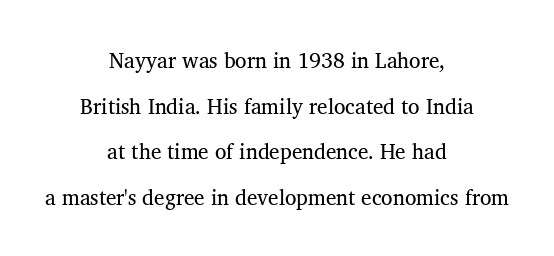
The letters sit at their default tracking, neither squeezed nor spread. The lines are spread far apart with generous leading. The typesetter chose a symmetrical, centered arrangement here. The gap between lines stays unmarked. Stems and bowls with no extra thickness — not bold.
